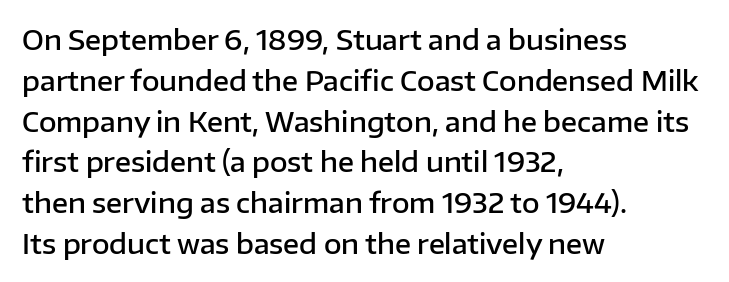
{"italic": "no", "bold": "semi", "underline": "no", "align": "left", "line_spacing": "normal", "line_spacing_ratio": 1.51, "letter_spacing": "normal", "letter_spacing_em": 0.0, "glyph_px": 27}
